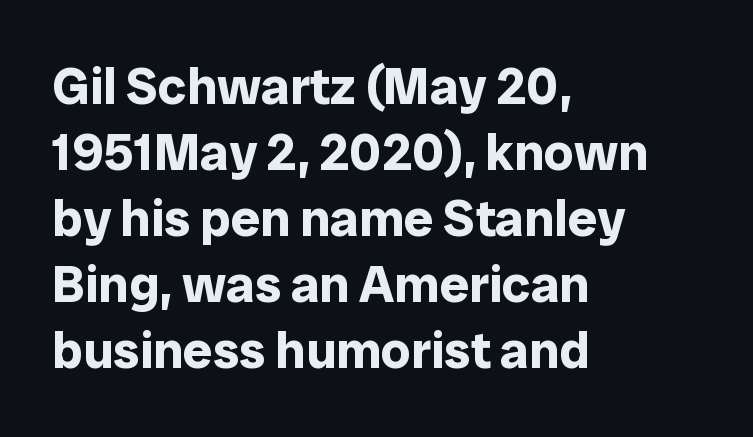
Q: Is the text bold? A: Yes.
Q: Is the text italic (slanted)? A: No, it is upright.
Q: Is the typeface a serif or a sans-serif typeface? A: Sans-serif.
Q: Is the text underlined? A: No.
Q: How is the paragraph aligned? A: Left-aligned.
Q: Is the spacing between letters normal or unusually wide? A: Normal.
Q: Is the spacing between lines tight, normal or loose? A: Normal.
Q: Width (condensed, normal, or wide)? A: Normal.
Q: Stroke contrast? A: Low.
Q: x-height? A: Medium.
Q: Monospaced? A: No.
